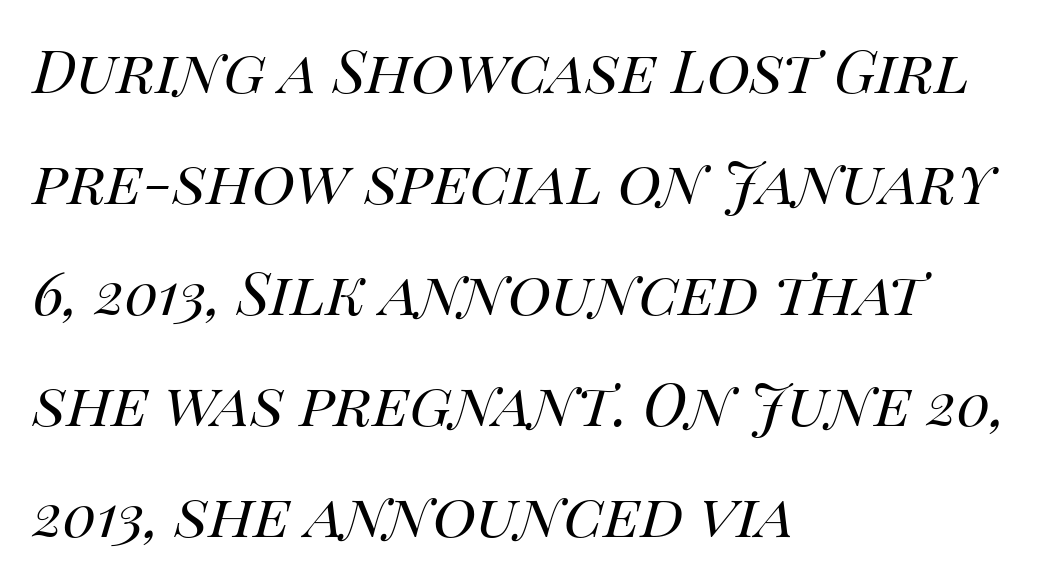
The specimen omits any rule beneath the text block's lines. Honestly, the letter spacing is just normal — you wouldn't notice it. Emphasis-style slanted type is in use. Here the designer chose a conventional face with non-uniform glyph widths. Counters stay open thanks to moderate or lighter strokes. Evenly set lines give the paragraph a standard silhouette.
